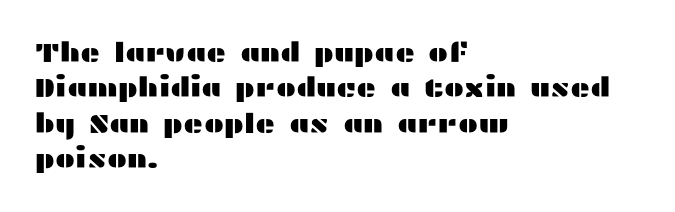
{"italic": "no", "underline": "no", "align": "left", "line_spacing": "normal", "line_spacing_ratio": 1.31, "letter_spacing": "normal", "letter_spacing_em": 0.0, "glyph_px": 27}
